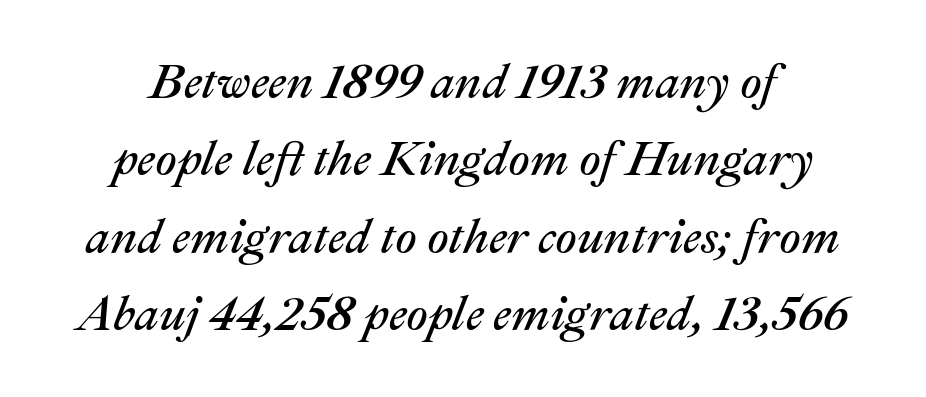
Q: Is the text bold? A: No.
Q: Is the text italic (slanted)? A: Yes, it leans right by about 22 degrees.
Q: Is the text underlined? A: No.
Q: Is the spacing between letters normal or unusually wide? A: Normal.
Q: Is the spacing between lines tight, normal or loose? A: Normal.
Q: Width (condensed, normal, or wide)? A: Normal.
Q: Stroke contrast? A: Medium.
Q: x-height? A: Medium.
Q: Monospaced? A: No.
